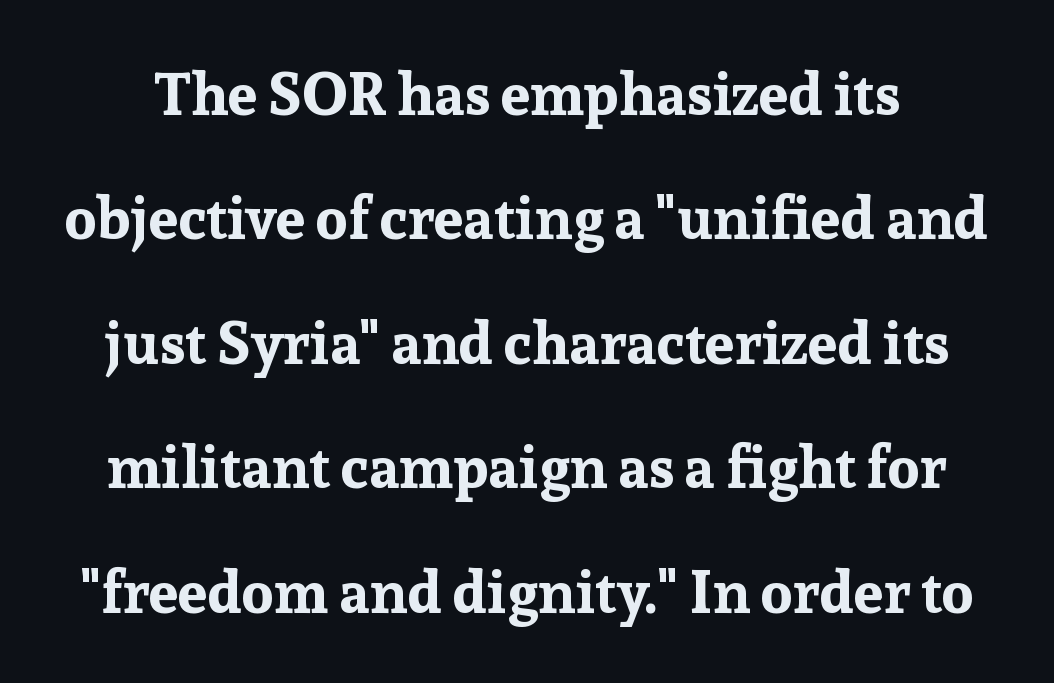
No italicization has been applied; the sample stays upright. Varying glyph widths throughout — classic text-font behaviour. The block of text is sparse from top to bottom, with ample space between rows. Letterform terminals end in serifs throughout the passage. This sample uses plain, unmodified letter spacing. Words float on clear page, feet unadorned.
